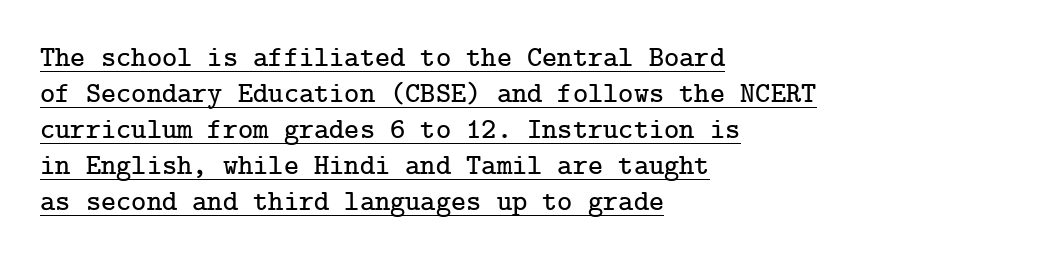
The image shows 29 px serif type, upright; set left-aligned, line spacing 1.24x, normal letter spacing, underlined; low stroke contrast and a medium x-height.
